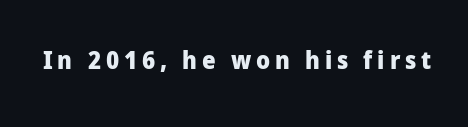
The letterforms stand isolated, each surrounded by extra space. A typesetter would mark this as roman, not italic. Bare-footed words on every line. Weight: bold.
